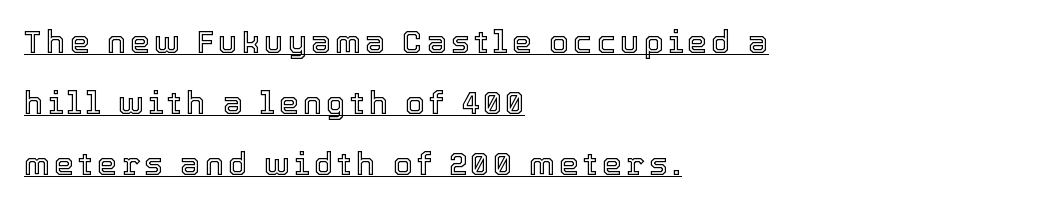
Q: Is the text italic (slanted)? A: No, it is upright.
Q: Is the text underlined? A: Yes.
Q: How is the paragraph aligned? A: Left-aligned.
Q: Is the spacing between lines tight, normal or loose? A: Loose.
Q: Width (condensed, normal, or wide)? A: Normal.
Q: x-height? A: Medium.
Q: Monospaced? A: No.
